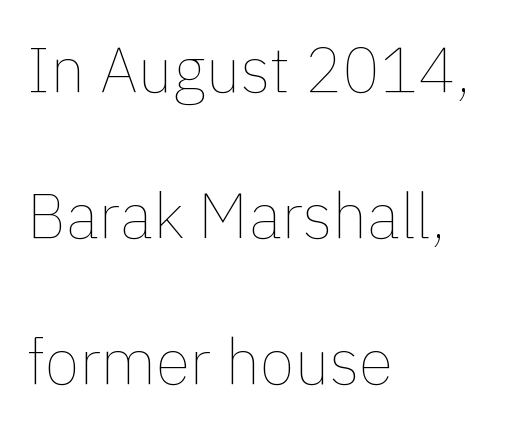
{"italic": "no", "bold": "no", "weight": "thin", "width": "normal", "x_height": "medium", "monospaced": "no", "underline": "no", "align": "left", "line_spacing": "loose", "line_spacing_ratio": 2.32, "letter_spacing": "normal", "letter_spacing_em": 0.0, "glyph_px": 63}
